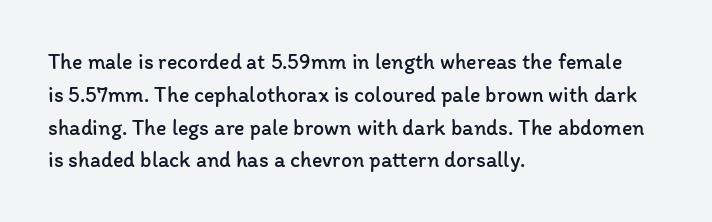
{"italic": "no", "bold": "no", "underline": "no", "align": "left", "line_spacing": "normal", "line_spacing_ratio": 1.49, "letter_spacing": "normal", "letter_spacing_em": 0.0, "glyph_px": 22}
